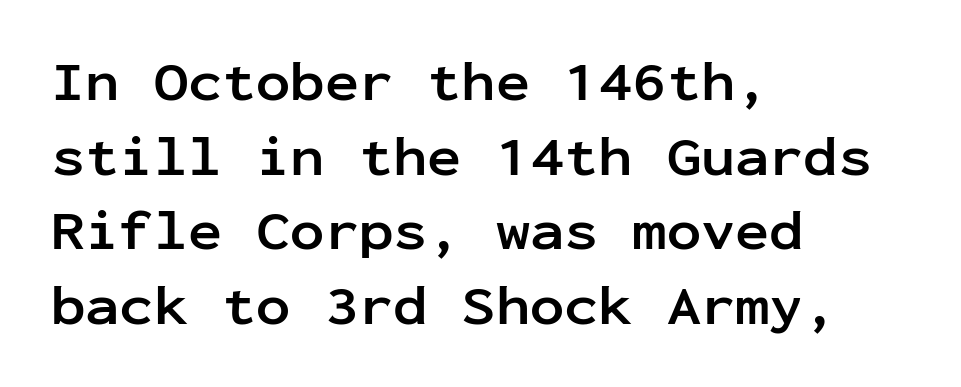
{"serif": "no", "italic": "no", "bold": "yes", "weight": "semibold", "width": "normal", "stroke_contrast": "low", "x_height": "medium", "monospaced": "yes", "underline": "no", "align": "left", "line_spacing": "normal", "line_spacing_ratio": 1.31, "letter_spacing": "normal", "letter_spacing_em": 0.0, "glyph_px": 57}
